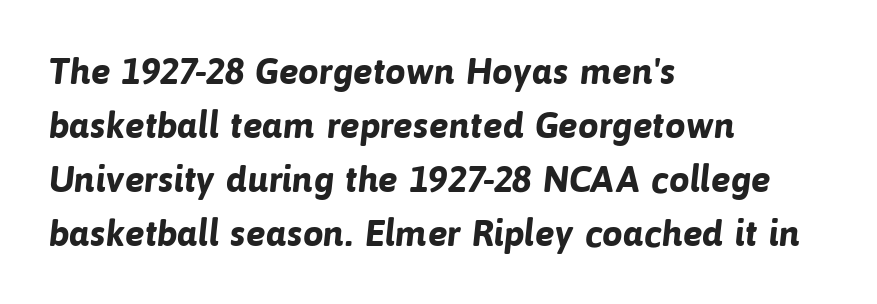
{"serif": "no", "bold": "yes", "weight": "bold", "width": "normal", "stroke_contrast": "low", "x_height": "medium", "monospaced": "no", "underline": "no", "align": "left", "line_spacing": "normal", "line_spacing_ratio": 1.46, "letter_spacing": "normal", "letter_spacing_em": 0.0, "glyph_px": 37}
